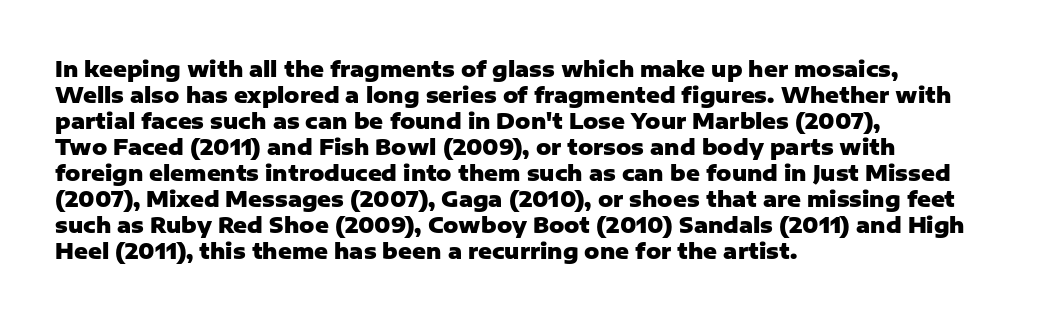
The strokes are fattened all the way to bold. Visually the block forms a straight wall on the left and a jagged coastline on the right. A typesetter would mark this as roman, not italic. The words here are not underlined.
